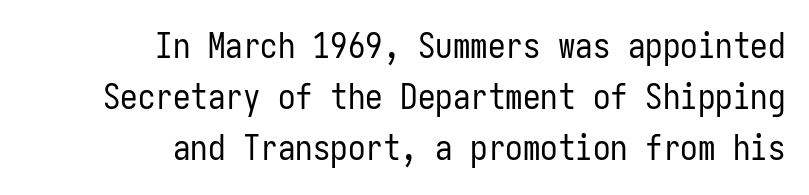
{"serif": "no", "italic": "no", "bold": "no", "weight": "regular", "width": "condensed", "stroke_contrast": "low", "x_height": "medium", "monospaced": "yes", "underline": "no", "align": "right", "line_spacing": "normal", "line_spacing_ratio": 1.46, "letter_spacing": "normal", "letter_spacing_em": 0.0, "glyph_px": 35}
